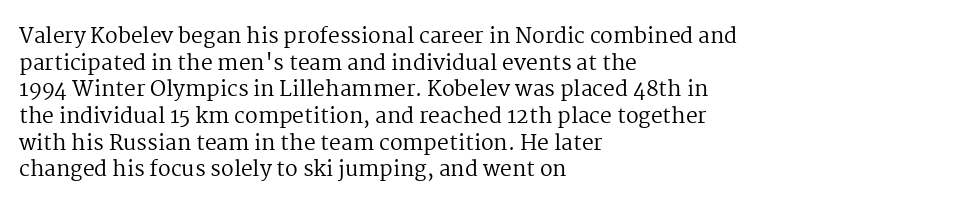
Q: Is the text bold? A: No.
Q: Is the text italic (slanted)? A: No, it is upright.
Q: Is the text underlined? A: No.
Q: How is the paragraph aligned? A: Left-aligned.
Q: Is the spacing between letters normal or unusually wide? A: Normal.
Q: Is the spacing between lines tight, normal or loose? A: Normal.
